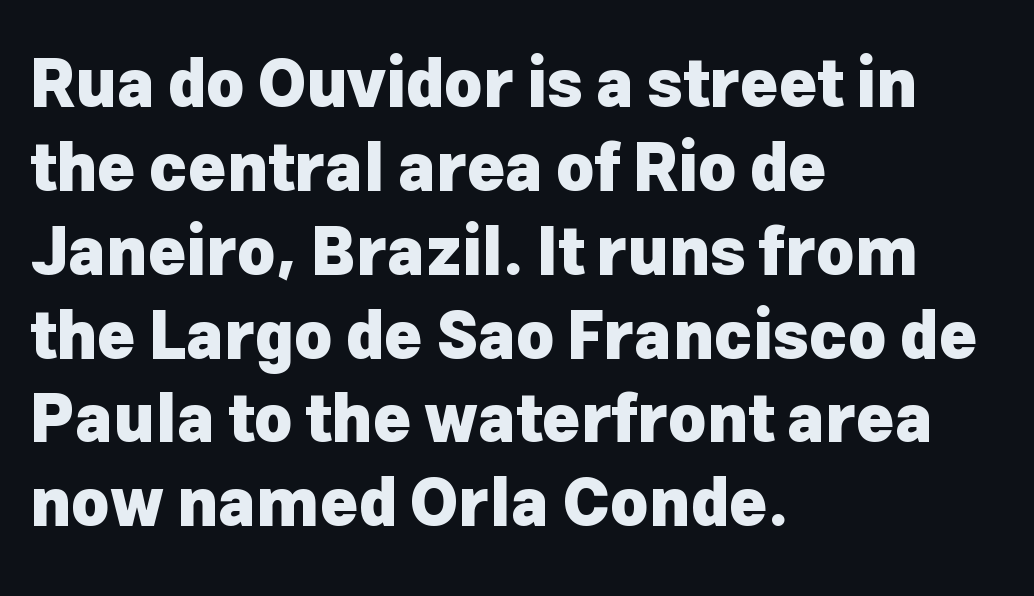
{"serif": "no", "italic": "no", "bold": "yes", "weight": "heavy", "width": "normal", "stroke_contrast": "low", "x_height": "medium", "monospaced": "no", "underline": "no", "align": "left", "line_spacing": "normal", "line_spacing_ratio": 1.29, "letter_spacing": "normal", "letter_spacing_em": 0.0, "glyph_px": 65}
